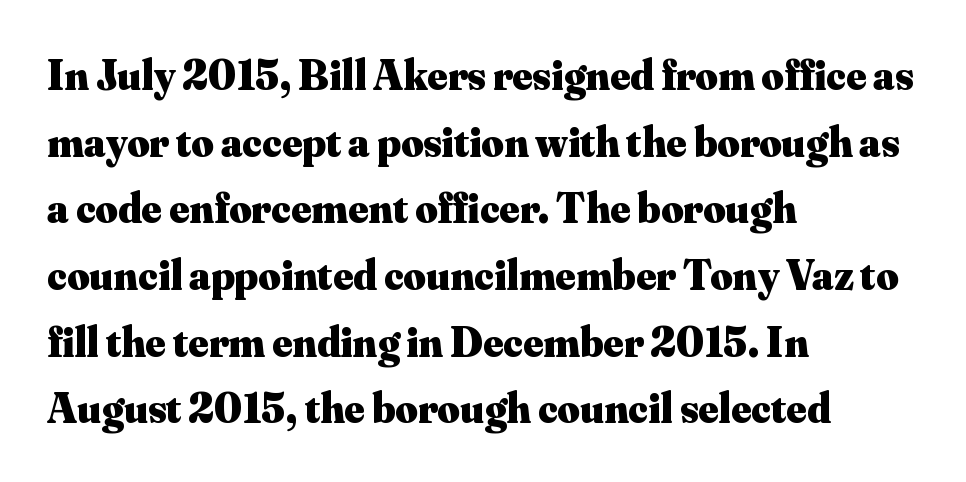
{"serif": "yes", "italic": "no", "bold": "yes", "weight": "heavy", "width": "normal", "stroke_contrast": "medium", "x_height": "small", "monospaced": "no", "underline": "no", "align": "left", "line_spacing": "normal", "line_spacing_ratio": 1.55, "letter_spacing": "normal", "letter_spacing_em": 0.0, "glyph_px": 43}
